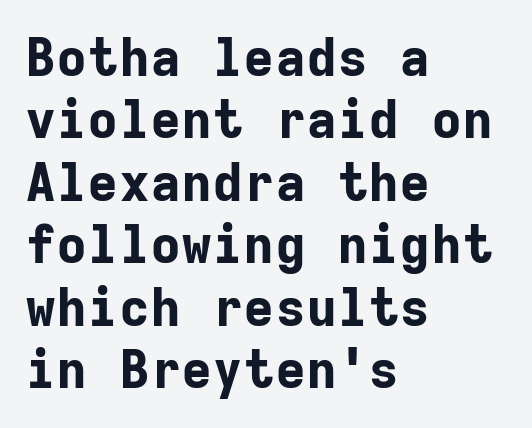
Monospaced: the letters line up in strict vertical columns. Horizontal alignment here is leftward, the default for most running prose. Spacing between characters is what you'd get straight out of the box. The space beneath each line is pristine and unruled. The axis of the letterforms is exactly vertical.
